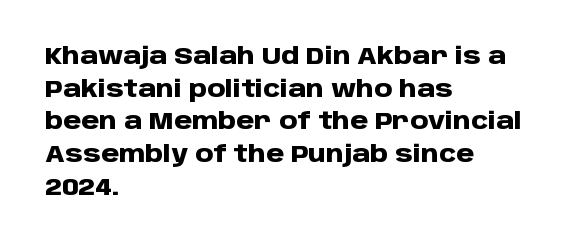
Q: Is the text bold? A: Yes.
Q: Is the text italic (slanted)? A: No, it is upright.
Q: Is the text underlined? A: No.
Q: How is the paragraph aligned? A: Left-aligned.
Q: Is the spacing between letters normal or unusually wide? A: Normal.
Q: Is the spacing between lines tight, normal or loose? A: Normal.
